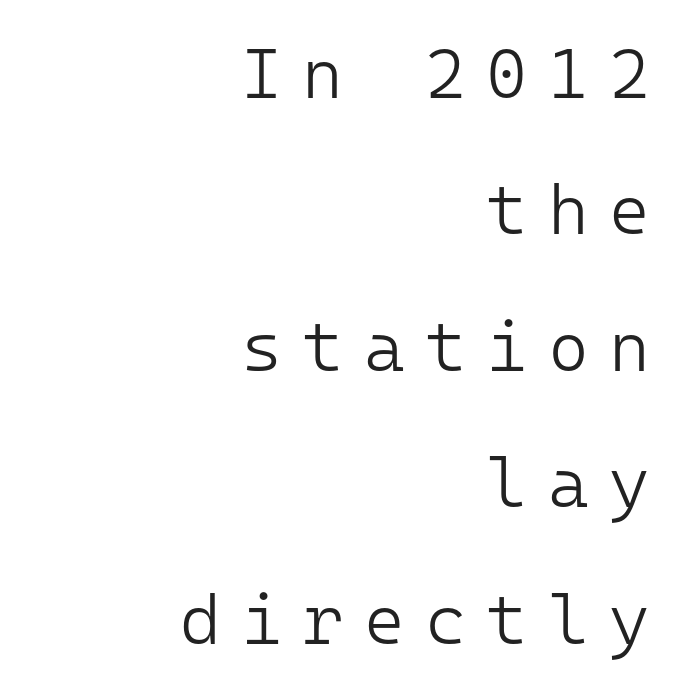
Characters follow at a spacing far wider than the type designer built in. Observe the absence of serifs on each vertical stroke in this sample. The paragraph has a hard right edge and a soft left edge. Each letter, wide or thin by design, is forced into the same width here. Each row of text sits above clean, open space. The characters are drawn with everyday or finer stroke widths.
